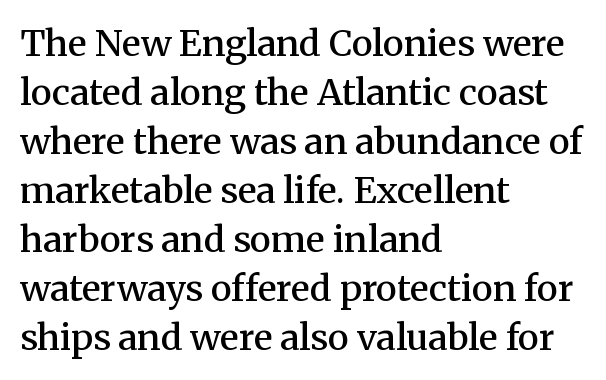
A classic flush-left, rag-right setting is used for this passage. The area under the type is left untouched. The face used here is proportionally spaced, like ordinary book or web type. The letters stand upright; this is a roman face. To sum up the face: it has serifs. Bold? Not quite — semibold, heavier than regular but stopping short.
